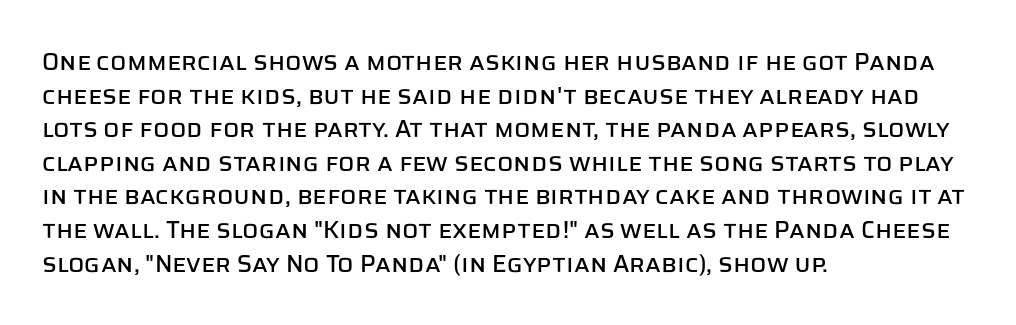
Q: Is the text italic (slanted)? A: No, it is upright.
Q: Is the text underlined? A: No.
Q: How is the paragraph aligned? A: Left-aligned.
Q: Is the spacing between letters normal or unusually wide? A: Normal.
Q: Is the spacing between lines tight, normal or loose? A: Normal.
